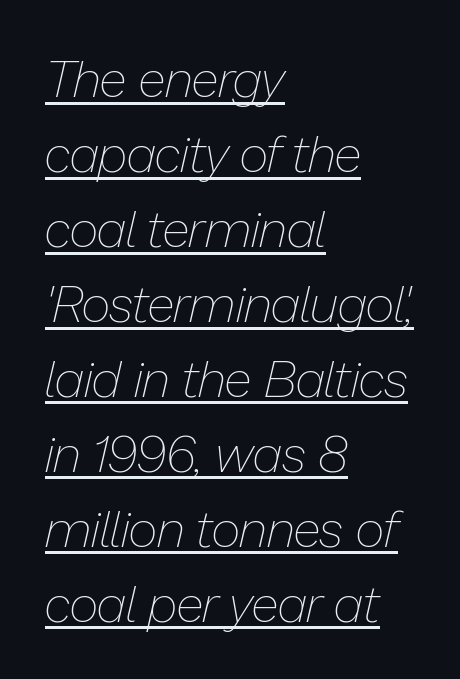
Regular leading. Decoration check: the copy is underlined. Caption: face not bold, strokes unweighted. Compared with ordinary roman type, these characters are visibly tilted. Nobody touched the tracking dial on this one.
